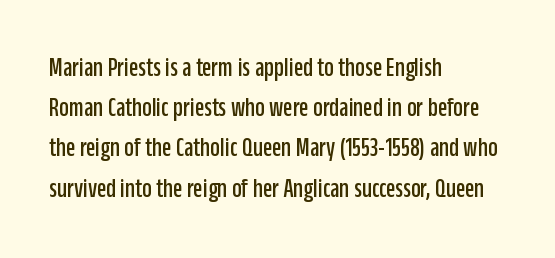
{"italic": "no", "underline": "no", "align": "left", "line_spacing": "normal", "line_spacing_ratio": 1.49, "letter_spacing": "normal", "letter_spacing_em": 0.0, "glyph_px": 27}
